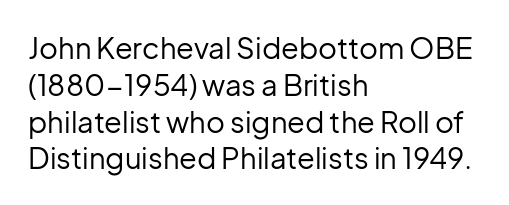
{"serif": "no", "italic": "no", "bold": "no", "weight": "regular", "width": "normal", "stroke_contrast": "low", "x_height": "medium", "monospaced": "no", "underline": "no", "align": "left", "line_spacing": "normal", "line_spacing_ratio": 1.27, "letter_spacing": "normal", "letter_spacing_em": 0.0, "glyph_px": 29}
